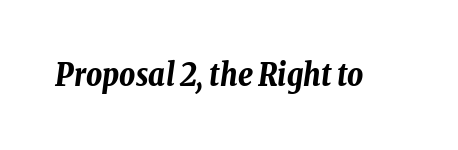
{"italic": "yes", "lean": "right", "slant_degrees": 8, "bold": "yes", "weight": "bold", "width": "condensed", "stroke_contrast": "low", "x_height": "medium", "monospaced": "no", "underline": "no", "letter_spacing": "normal", "letter_spacing_em": 0.0, "glyph_px": 31}
